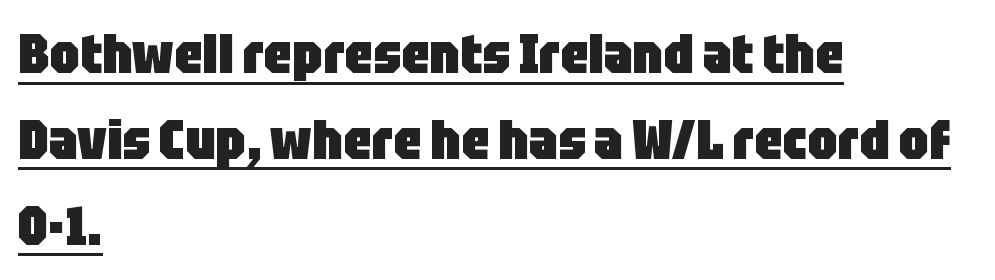
Q: Is the text bold? A: Yes.
Q: Is the text italic (slanted)? A: No, it is upright.
Q: Is the typeface a serif or a sans-serif typeface? A: Sans-serif.
Q: Is the text underlined? A: Yes.
Q: How is the paragraph aligned? A: Left-aligned.
Q: Is the spacing between letters normal or unusually wide? A: Normal.
Q: Is the spacing between lines tight, normal or loose? A: Normal.
Q: Width (condensed, normal, or wide)? A: Condensed.
Q: Stroke contrast? A: Low.
Q: x-height? A: Large.
Q: Monospaced? A: No.
